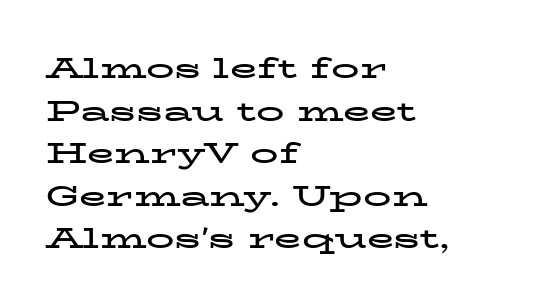
The image shows 28 px bold, wide serif type, upright; set left-aligned, normal line spacing (1.52x), normal letter spacing, not underlined; low stroke contrast and a medium x-height.
